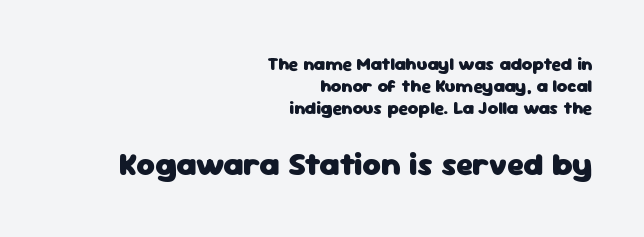
A student would notice the bottom passage is typeset larger than what precedes it. In terms of letterform style, serifs are entirely absent. Quick note: not italic, upright. Pretty heavy lettering here — definitely bold.
